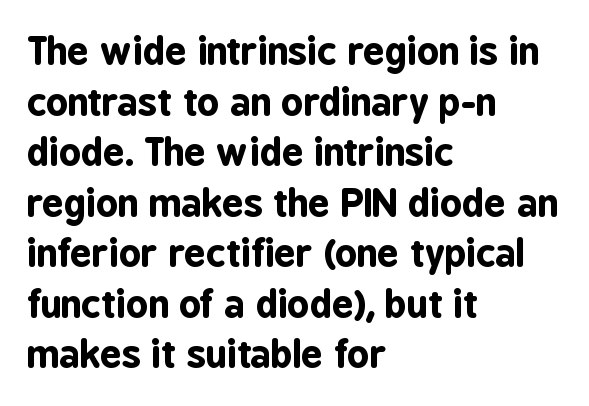
The image shows 38 px bold, condensed sans-serif type, upright; set left-aligned, normal line spacing (1.33x), normal letter spacing, not underlined; low stroke contrast and a medium x-height.
